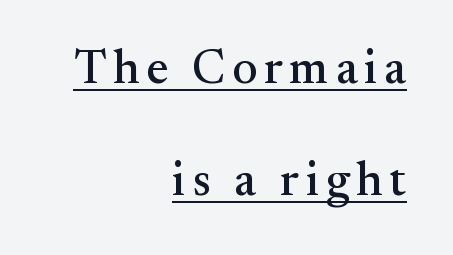
Q: Is the text italic (slanted)? A: No, it is upright.
Q: Is the typeface a serif or a sans-serif typeface? A: Serif.
Q: Is the text underlined? A: Yes.
Q: How is the paragraph aligned? A: Right-aligned.
Q: Is the spacing between lines tight, normal or loose? A: Loose.
Q: Width (condensed, normal, or wide)? A: Normal.
Q: Stroke contrast? A: Medium.
Q: x-height? A: Small.
Q: Monospaced? A: No.
